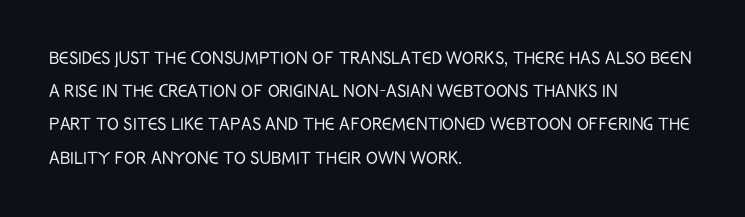
Tall strokes in this sample are plumb rather than angled. Weight: regular or lighter. Tracking value appears to be zero — textbook default spacing. The passage shown stacks its lines at a standard gap. The lines in this sample share a left origin and differ only in where they stop. Anything drawn beneath the words? Only blank space.
